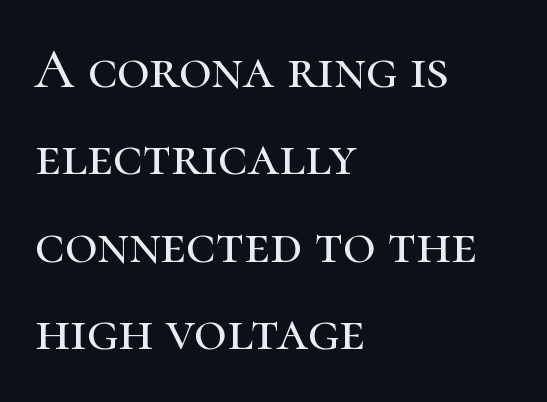
The image shows 56 px serif type, upright; set left-aligned, normal line spacing (1.56x), normal letter spacing, not underlined; high stroke contrast and a medium x-height.
